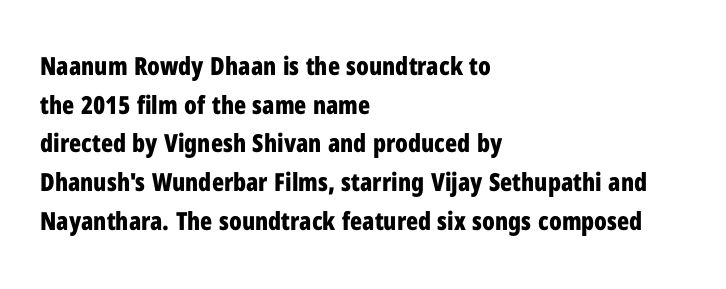
{"italic": "no", "bold": "yes", "underline": "no", "align": "left", "line_spacing": "normal", "line_spacing_ratio": 1.55, "letter_spacing": "normal", "letter_spacing_em": 0.0, "glyph_px": 25}
